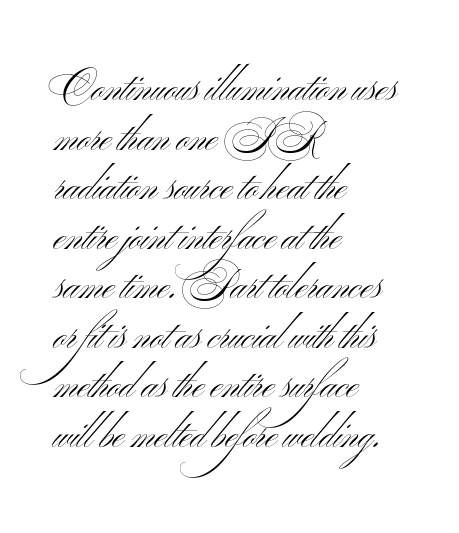
These lines are set flush left with a ragged right edge. Summary of weight: not heavy and not bold. Unlike a traditional serif, this face leaves its strokes unadorned.
